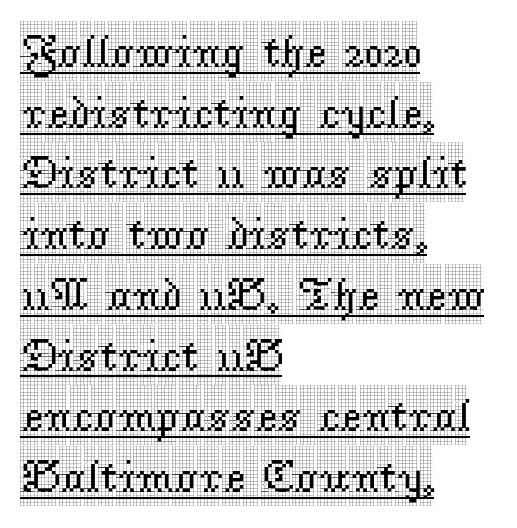
Q: Is the text italic (slanted)? A: No, it is upright.
Q: Is the typeface a serif or a sans-serif typeface? A: Serif.
Q: Is the text underlined? A: Yes.
Q: How is the paragraph aligned? A: Left-aligned.
Q: Is the spacing between letters normal or unusually wide? A: Normal.
Q: Is the spacing between lines tight, normal or loose? A: Normal.
Q: Width (condensed, normal, or wide)? A: Condensed.
Q: x-height? A: Large.
Q: Monospaced? A: No.
